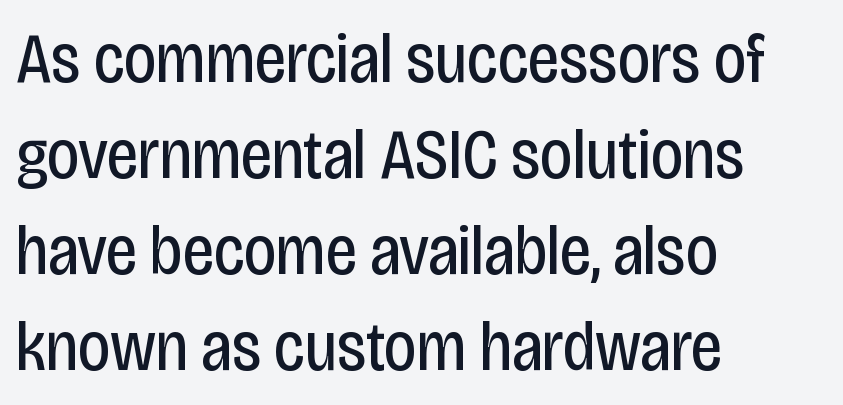
The image shows 70 px regular-weight, condensed sans-serif type, upright; set left-aligned, normal line spacing (1.37x), normal letter spacing, not underlined; low stroke contrast and a large x-height.
